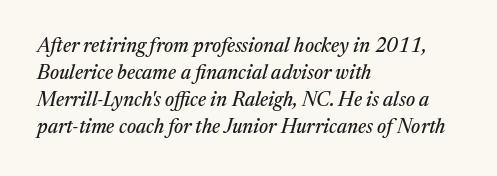
{"italic": "yes", "lean": "right", "slant_degrees": 17, "underline": "no", "align": "left", "line_spacing": "normal", "line_spacing_ratio": 1.35, "letter_spacing": "normal", "letter_spacing_em": 0.0, "glyph_px": 20}
